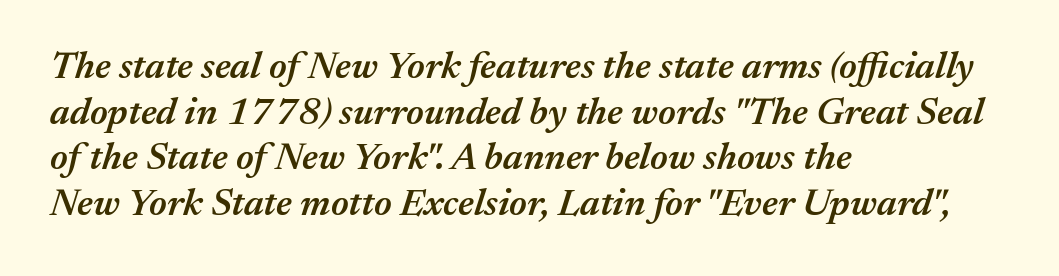
Q: Is the text bold? A: Semi-bold.
Q: Is the text italic (slanted)? A: Yes, it leans right by about 17 degrees.
Q: Is the text underlined? A: No.
Q: How is the paragraph aligned? A: Left-aligned.
Q: Is the spacing between letters normal or unusually wide? A: Normal.
Q: Width (condensed, normal, or wide)? A: Normal.
Q: Stroke contrast? A: Medium.
Q: x-height? A: Medium.
Q: Monospaced? A: No.
